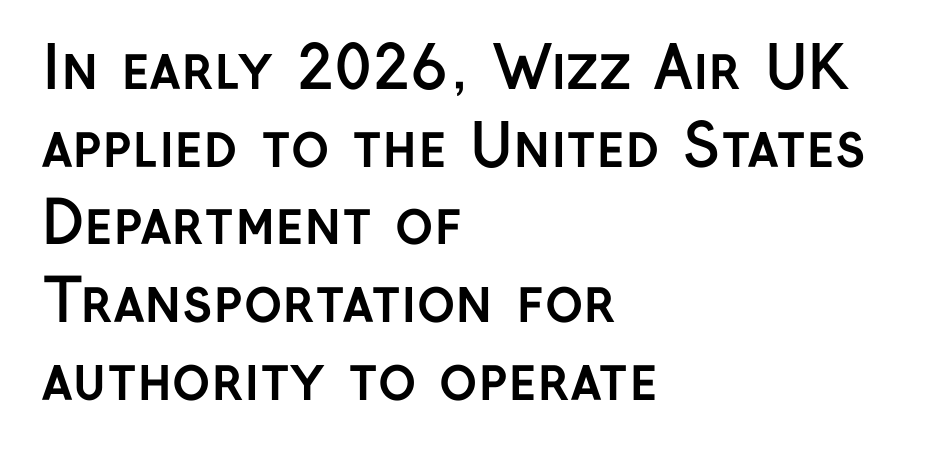
{"serif": "no", "italic": "no", "bold": "yes", "weight": "semibold", "width": "normal", "stroke_contrast": "low", "x_height": "medium", "monospaced": "no", "underline": "no", "align": "left", "line_spacing": "normal", "line_spacing_ratio": 1.34, "letter_spacing": "normal", "letter_spacing_em": 0.0, "glyph_px": 58}
